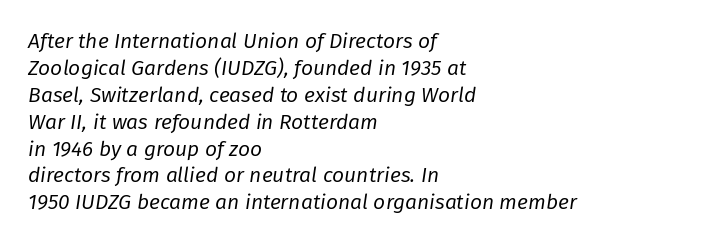
Q: Is the text bold? A: No.
Q: Is the text italic (slanted)? A: Yes, it leans right by about 8 degrees.
Q: Is the text underlined? A: No.
Q: How is the paragraph aligned? A: Left-aligned.
Q: Is the spacing between letters normal or unusually wide? A: Normal.
Q: Is the spacing between lines tight, normal or loose? A: Normal.
